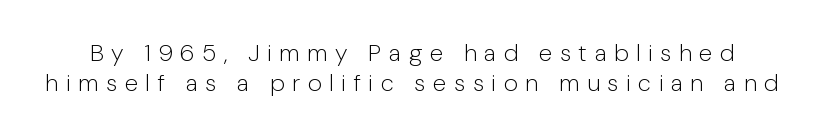
The image shows 24 px text type, upright; set line spacing 1.24x, unusually wide letter spacing (+0.31 em), not underlined.
